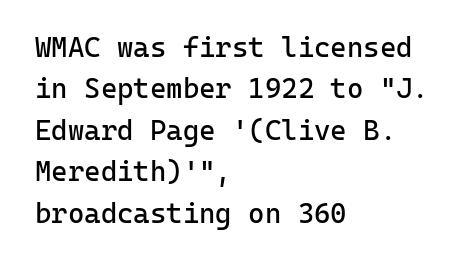
Q: Is the text bold? A: No.
Q: Is the text italic (slanted)? A: No, it is upright.
Q: Is the typeface a serif or a sans-serif typeface? A: Sans-serif.
Q: Is the text underlined? A: No.
Q: How is the paragraph aligned? A: Left-aligned.
Q: Is the spacing between letters normal or unusually wide? A: Normal.
Q: Is the spacing between lines tight, normal or loose? A: Normal.
Q: Width (condensed, normal, or wide)? A: Normal.
Q: Stroke contrast? A: Low.
Q: x-height? A: Medium.
Q: Monospaced? A: Yes.
